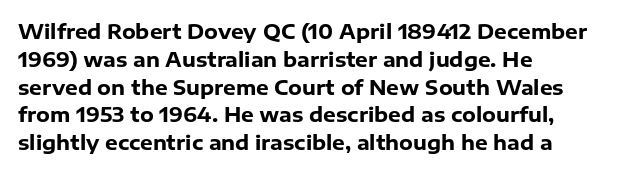
Q: Is the text bold? A: Yes.
Q: Is the text italic (slanted)? A: No, it is upright.
Q: Is the text underlined? A: No.
Q: How is the paragraph aligned? A: Left-aligned.
Q: Is the spacing between letters normal or unusually wide? A: Normal.
Q: Is the spacing between lines tight, normal or loose? A: Normal.
